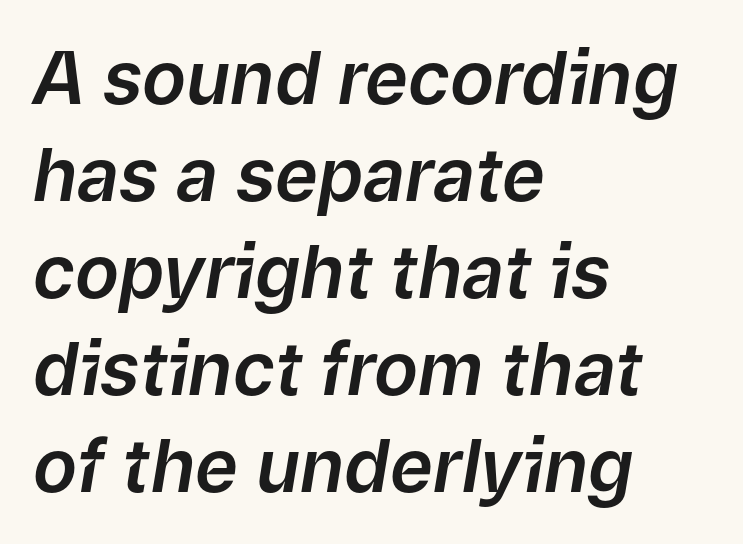
The image shows 73 px text type, italic (leaning right); set left-aligned, normal line spacing (1.33x), normal letter spacing, not underlined; low stroke contrast and a medium x-height.
